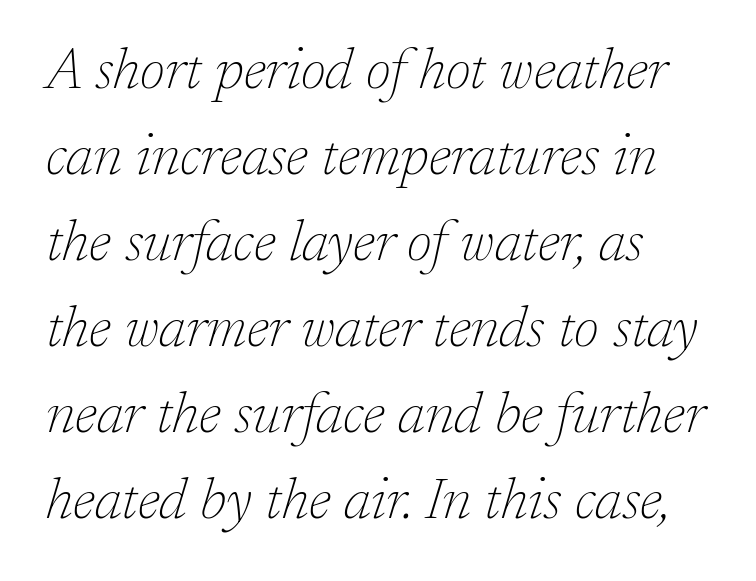
The image shows 57 px thin serif type, italic (leaning right); set left-aligned, normal line spacing (1.51x), normal letter spacing, not underlined; low stroke contrast and a medium x-height.
